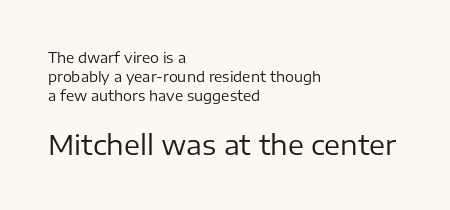
Honestly, the row spacing looks completely unremarkable. Honestly, the letter spacing is just normal — you wouldn't notice it. The face used here appears at its bigger size in the lower chunk. Rendered with straight, roman letterforms. Stroke thickness stays within the range of a standard reading face or lighter.
